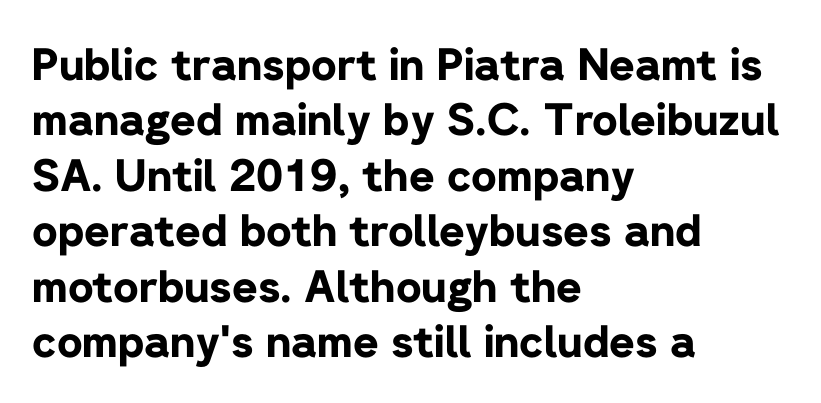
The image shows 44 px bold sans-serif type, upright; set left-aligned, normal line spacing (1.26x), normal letter spacing, not underlined; low stroke contrast and a medium x-height.
